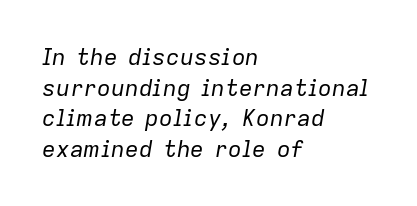
The image shows 23 px text type, italic (leaning right); set left-aligned, normal line spacing (1.33x), normal letter spacing, not underlined.
